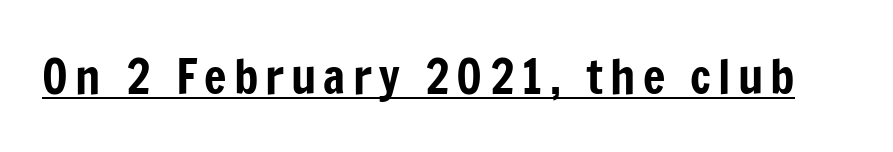
The image shows 47 px condensed sans-serif type, upright; set underlined; low stroke contrast and a medium x-height.
